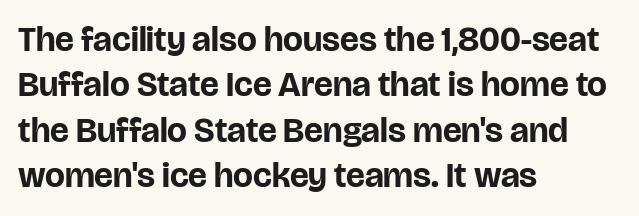
The zone under the glyphs is completely vacant. If you drew a line through each stem, it would be perfectly vertical. A full-strength bold gives these letters their thick strokes. The vertical gap from one line to the next is medium. Do the characters align in a grid? No, the font is proportional.
